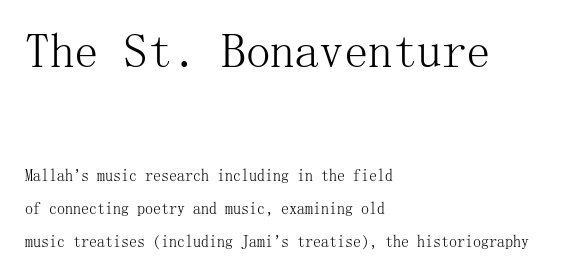
Q: Is the text bold? A: No.
Q: Is the text italic (slanted)? A: No, it is upright.
Q: Is the typeface a serif or a sans-serif typeface? A: Serif.
Q: Is the text underlined? A: No.
Q: How is the paragraph aligned? A: Left-aligned.
Q: Is the spacing between letters normal or unusually wide? A: Normal.
Q: Is the spacing between lines tight, normal or loose? A: Loose.
Q: Which block of text is set in a larger size, the first (top) or the second (bottom)? A: The first (top) one.
Q: Width (condensed, normal, or wide)? A: Normal.
Q: Stroke contrast? A: Medium.
Q: x-height? A: Medium.
